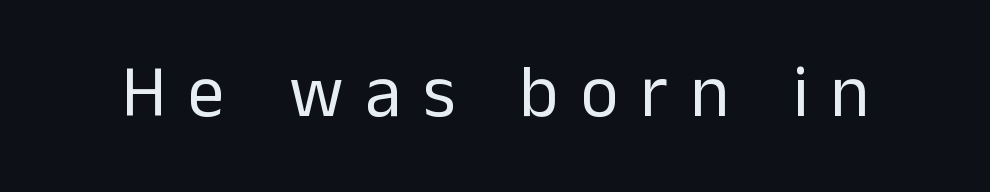
The image shows 73 px regular-weight sans-serif type, upright; set unusually wide letter spacing (+0.3 em), not underlined; low stroke contrast and a medium x-height.
